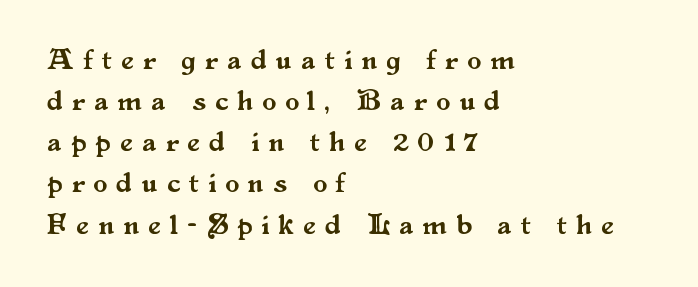
Q: Is the text italic (slanted)? A: No, it is upright.
Q: Is the typeface a serif or a sans-serif typeface? A: Serif.
Q: Is the text underlined? A: No.
Q: How is the paragraph aligned? A: Left-aligned.
Q: Is the spacing between letters normal or unusually wide? A: Unusually wide.
Q: Is the spacing between lines tight, normal or loose? A: Normal.
Q: Width (condensed, normal, or wide)? A: Normal.
Q: Stroke contrast? A: Medium.
Q: x-height? A: Small.
Q: Monospaced? A: No.
